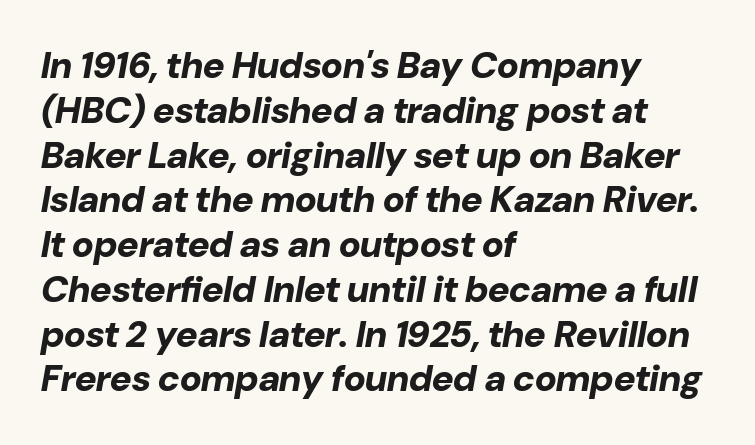
{"italic": "yes", "lean": "right", "slant_degrees": 10, "bold": "yes", "weight": "bold", "width": "normal", "stroke_contrast": "low", "x_height": "medium", "monospaced": "no", "underline": "no", "align": "left", "line_spacing_ratio": 1.21, "letter_spacing": "normal", "letter_spacing_em": 0.0, "glyph_px": 37}
